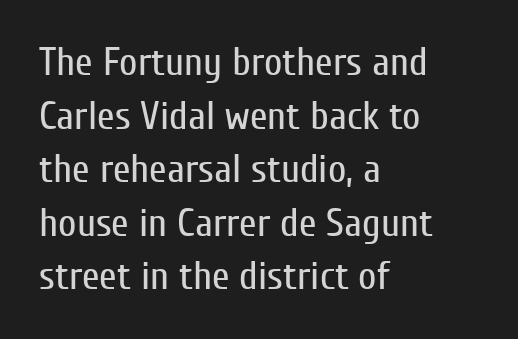
Q: Is the text bold? A: No.
Q: Is the text italic (slanted)? A: No, it is upright.
Q: Is the typeface a serif or a sans-serif typeface? A: Sans-serif.
Q: Is the text underlined? A: No.
Q: How is the paragraph aligned? A: Left-aligned.
Q: Is the spacing between letters normal or unusually wide? A: Normal.
Q: Is the spacing between lines tight, normal or loose? A: Normal.
Q: Width (condensed, normal, or wide)? A: Condensed.
Q: Stroke contrast? A: Low.
Q: x-height? A: Medium.
Q: Monospaced? A: No.
